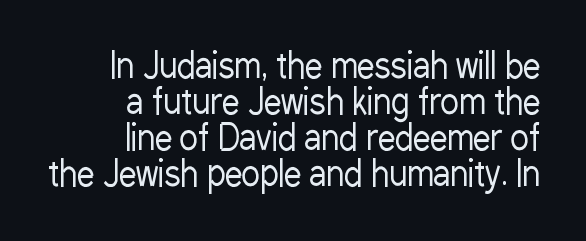
The image shows 35 px regular-weight, condensed sans-serif type, upright; set right-aligned, tight line spacing (1.03x), normal letter spacing, not underlined; low stroke contrast and a medium x-height.
